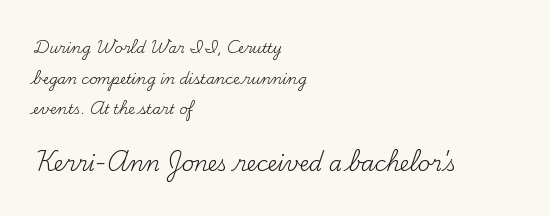
{"bold": "no", "underline": "no", "align": "left", "line_spacing": "loose", "line_spacing_ratio": 2.18, "letter_spacing": "normal", "letter_spacing_em": 0.0, "larger_block": "second", "size_ratio": 1.5, "glyph_px": 21}
